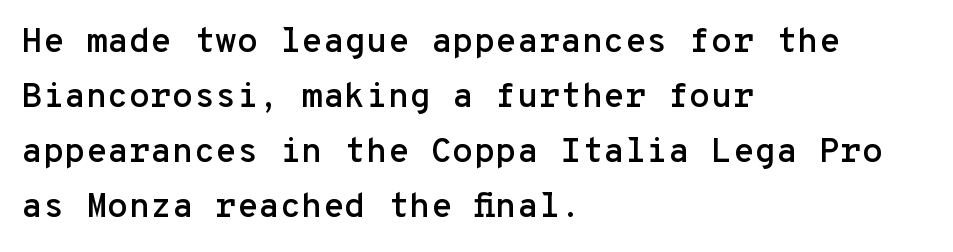
Q: Is the text italic (slanted)? A: No, it is upright.
Q: Is the typeface a serif or a sans-serif typeface? A: Sans-serif.
Q: Is the text underlined? A: No.
Q: How is the paragraph aligned? A: Left-aligned.
Q: Is the spacing between letters normal or unusually wide? A: Normal.
Q: Is the spacing between lines tight, normal or loose? A: Normal.
Q: Width (condensed, normal, or wide)? A: Normal.
Q: Stroke contrast? A: Low.
Q: x-height? A: Medium.
Q: Monospaced? A: Yes.
